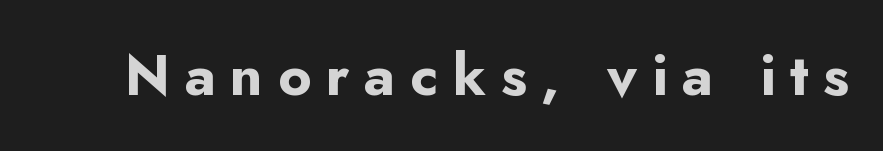
Q: Is the text bold? A: Yes.
Q: Is the text italic (slanted)? A: No, it is upright.
Q: Is the typeface a serif or a sans-serif typeface? A: Sans-serif.
Q: Is the text underlined? A: No.
Q: Is the spacing between letters normal or unusually wide? A: Unusually wide.
Q: Width (condensed, normal, or wide)? A: Normal.
Q: Stroke contrast? A: Low.
Q: x-height? A: Small.
Q: Monospaced? A: No.
